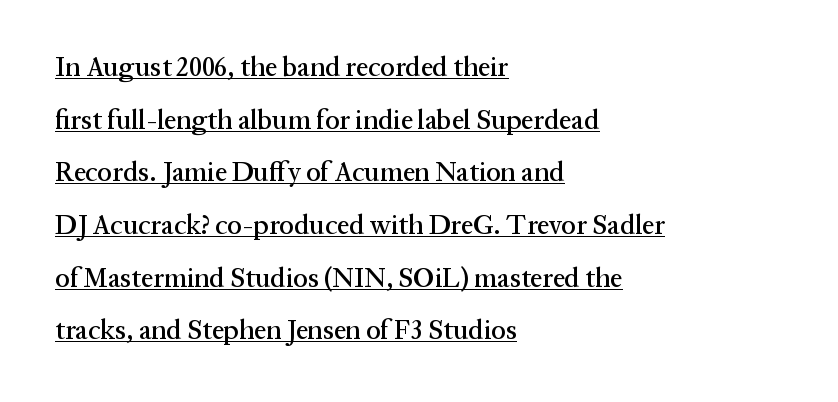
Q: Is the text italic (slanted)? A: No, it is upright.
Q: Is the text underlined? A: Yes.
Q: How is the paragraph aligned? A: Left-aligned.
Q: Is the spacing between letters normal or unusually wide? A: Normal.
Q: Is the spacing between lines tight, normal or loose? A: Loose.
